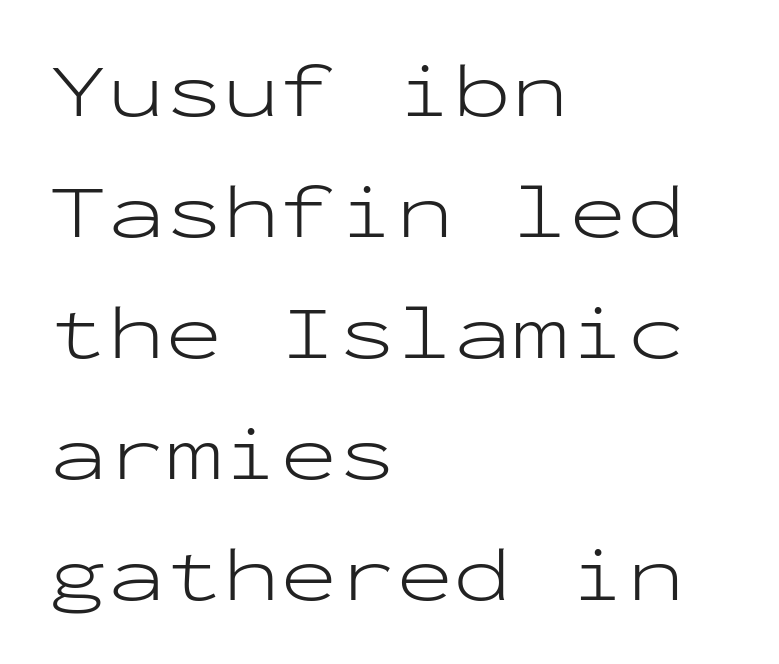
Has an underline been added? It has not. Is this a heavy cut? Hardly; it is regular or lighter. The rendering uses typewriter-style spacing with identical character cells. What kind of face is this? One without serifs — a sans. The rendering anchors every line to the left-hand side. Students, note that the glyphs here touch the page at normal intervals.
